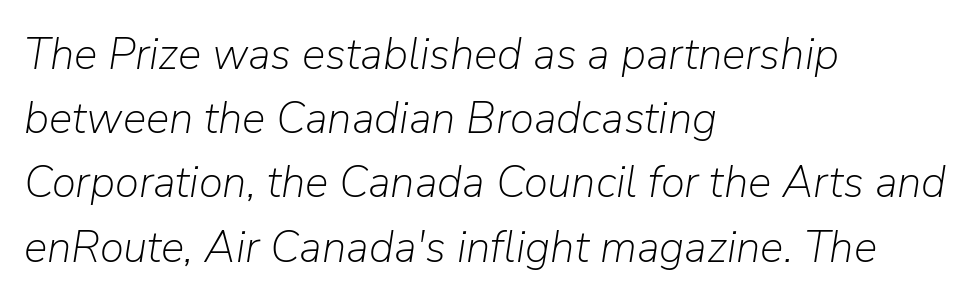
Alignment: flush left. Yep, that's italic — everything's leaning. Beneath every word, the page is bare. If you measured baseline to baseline, you'd find a middling distance. Nothing unusual about the tracking: characters are spaced as the font intends.
